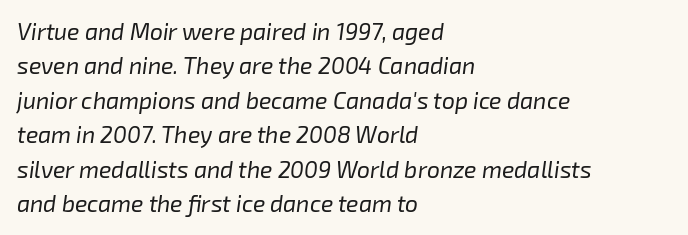
{"italic": "yes", "lean": "right", "slant_degrees": 8, "bold": "no", "underline": "no", "align": "left", "line_spacing": "normal", "line_spacing_ratio": 1.5, "letter_spacing": "normal", "letter_spacing_em": 0.0, "glyph_px": 23}
